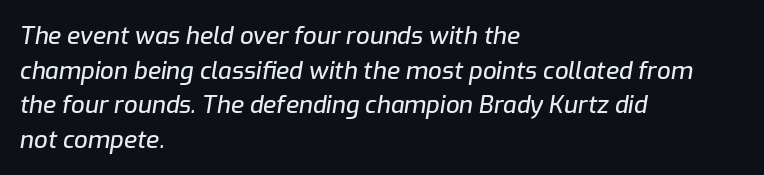
The image shows 24 px text type, italic (leaning right); set left-aligned, normal line spacing (1.44x), normal letter spacing, not underlined.
